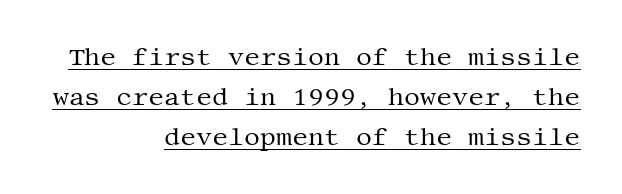
Teacher's note: observe the even right margin — that is flush-right alignment. Is the stroke heavy? The answer is a plain regular-or-lighter. Posture: straight, roman, zero tilt. Compared with typical body copy, the letter spacing here is the same. The sample's only ornament is a line tracing under the words. Rows of type keep a routine distance in the vertical direction.
